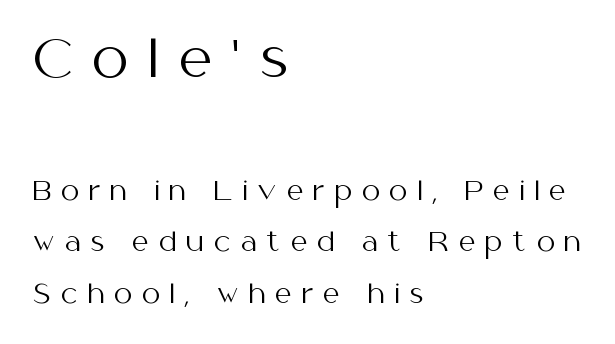
This sample uses a sans-serif face. Compare the two chunks: the upper has the greater cap height. Is there any slant? The stems are plumb. You could fit nearly another row in the gap between these rows. Someone cranked the tracking dial way up on this one.
